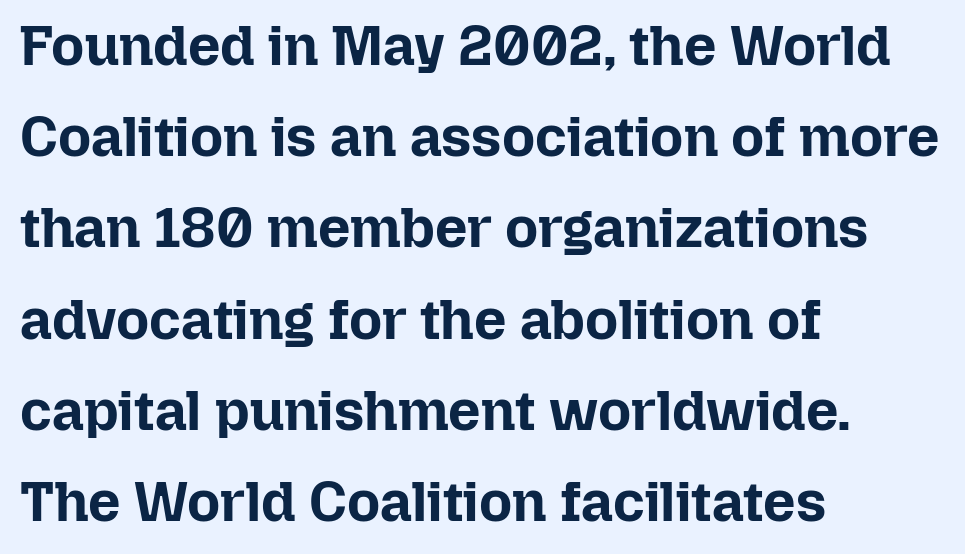
A normal amount of white space separates one row of letters from the next. Every character sits straight up, as roman type does. Inter-character spacing is left at the font's built-in metrics. The space directly below the letters is spotless. A typesetter would call this proportional, since set widths differ per character. The face used here has the dense, thick strokes of a bold.
